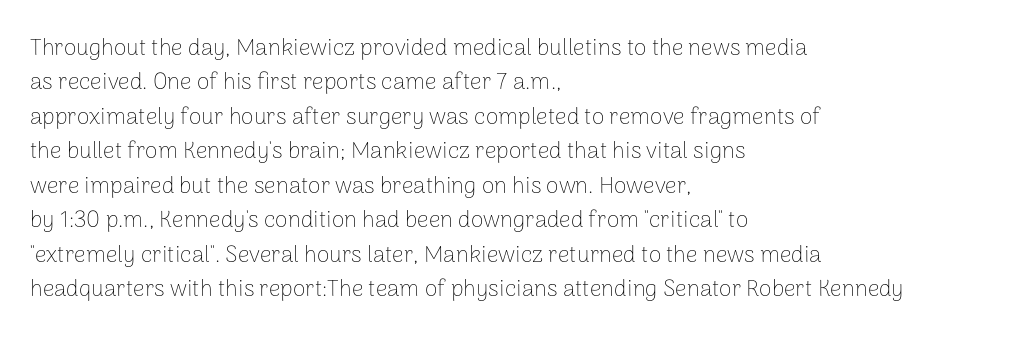
Q: Is the text bold? A: No.
Q: Is the text italic (slanted)? A: No, it is upright.
Q: Is the text underlined? A: No.
Q: How is the paragraph aligned? A: Left-aligned.
Q: Is the spacing between letters normal or unusually wide? A: Normal.
Q: Is the spacing between lines tight, normal or loose? A: Normal.
